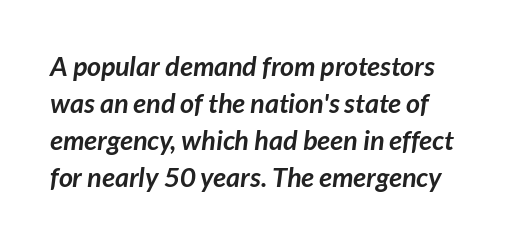
Q: Is the text bold? A: Yes.
Q: Is the text underlined? A: No.
Q: Is the spacing between letters normal or unusually wide? A: Normal.
Q: Is the spacing between lines tight, normal or loose? A: Normal.
